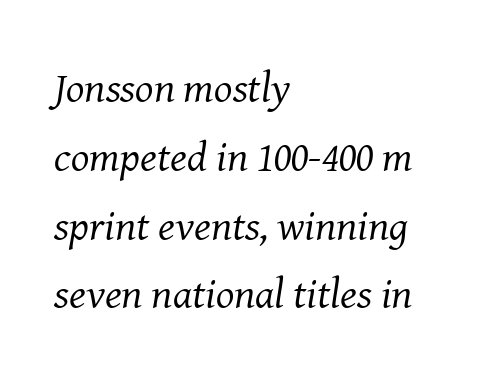
Rule under the text: the space is simply empty. The characters display serif detailing at their extremities. You can tell it's italic because the verticals aren't actually vertical. Stroke mass is kept to a normal reading level or below. These lines sit exactly where default settings would place them.
